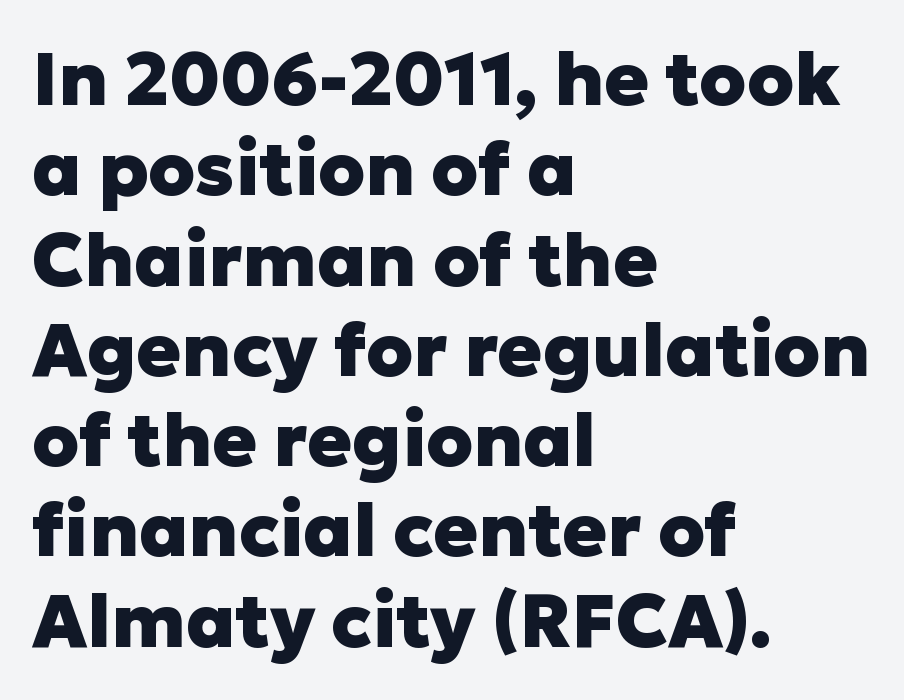
{"serif": "no", "italic": "no", "bold": "yes", "weight": "heavy", "width": "normal", "stroke_contrast": "low", "x_height": "medium", "monospaced": "no", "underline": "no", "align": "left", "line_spacing_ratio": 1.22, "letter_spacing": "normal", "letter_spacing_em": 0.0, "glyph_px": 74}
